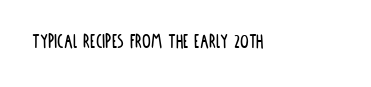
Q: Is the text italic (slanted)? A: No, it is upright.
Q: Is the text underlined? A: No.
Q: Is the spacing between letters normal or unusually wide? A: Normal.
